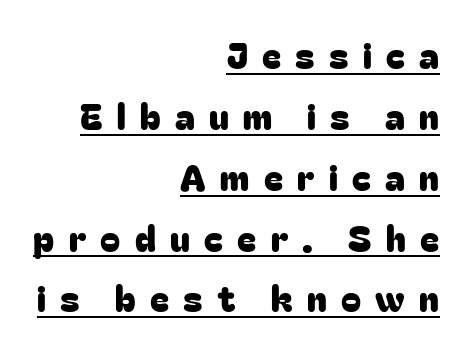
The image shows 36 px sans-serif type, upright; set right-aligned, normal line spacing (1.69x), unusually wide letter spacing (+0.4 em), underlined; low stroke contrast and a medium x-height.
